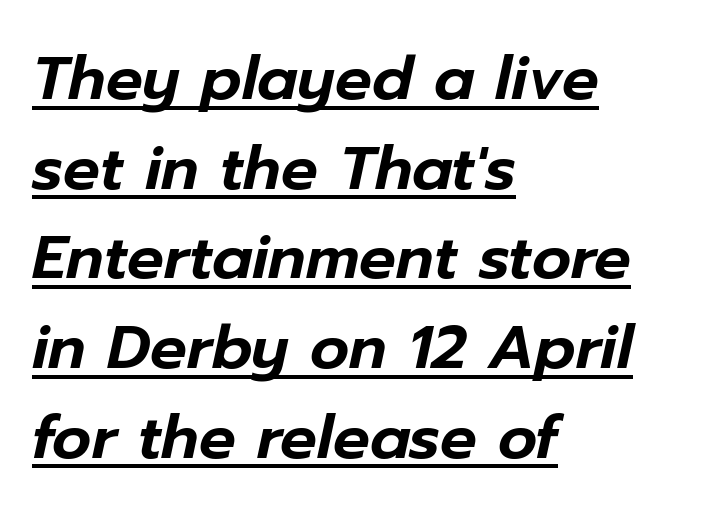
The image shows 61 px text type, italic (leaning right); set left-aligned, normal line spacing (1.47x), normal letter spacing, underlined; low stroke contrast and a medium x-height.
